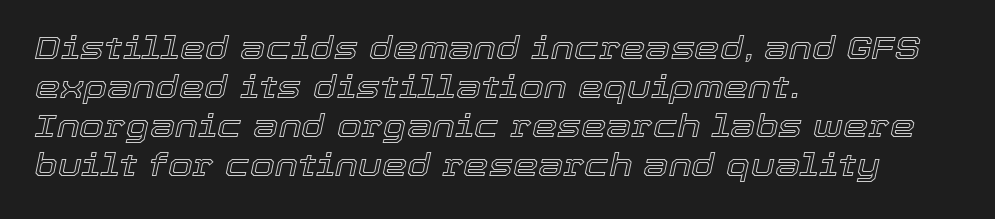
Q: Is the text italic (slanted)? A: Yes, it leans right by about 12 degrees.
Q: Is the text underlined? A: No.
Q: How is the paragraph aligned? A: Left-aligned.
Q: Is the spacing between letters normal or unusually wide? A: Normal.
Q: Width (condensed, normal, or wide)? A: Normal.
Q: x-height? A: Medium.
Q: Monospaced? A: No.
